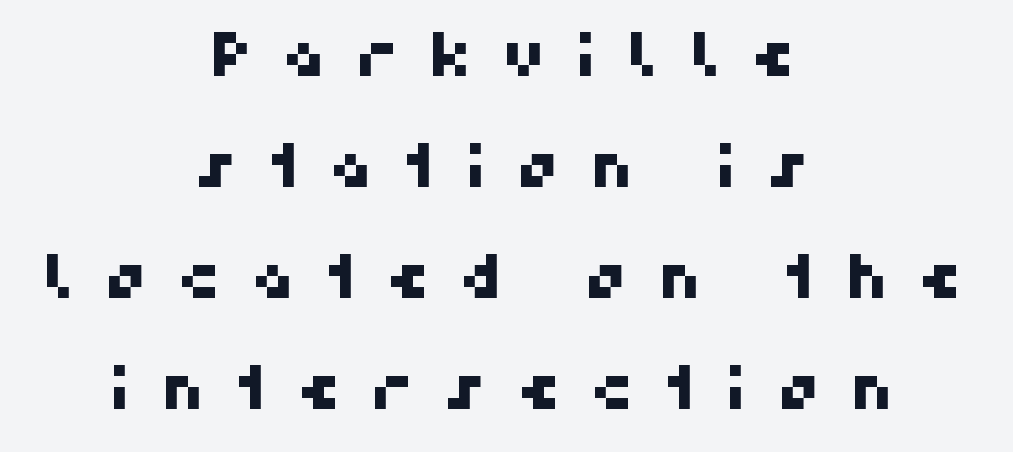
The image shows 60 px sans-serif type; set centered, line spacing 1.85x, unusually wide letter spacing (+0.5 em), not underlined; high stroke contrast and a medium x-height.
